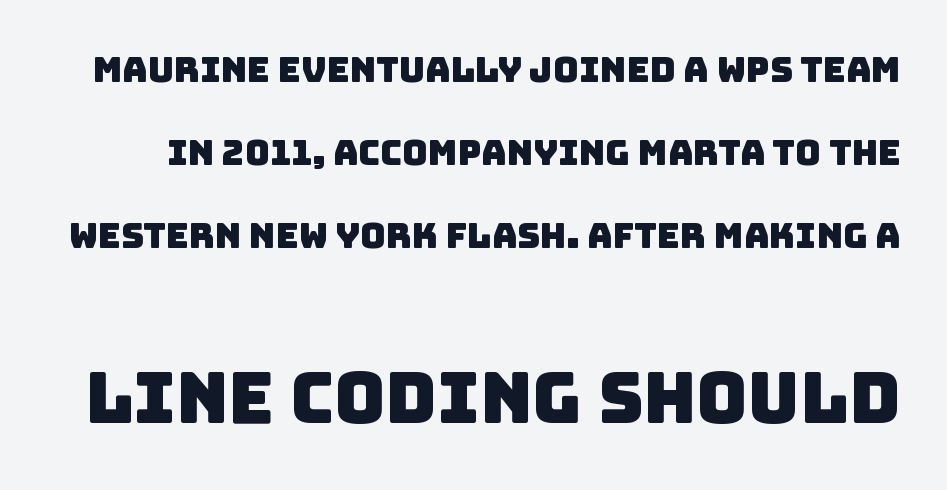
Q: Is the typeface a serif or a sans-serif typeface? A: Sans-serif.
Q: Is the text underlined? A: No.
Q: Is the spacing between letters normal or unusually wide? A: Normal.
Q: Is the spacing between lines tight, normal or loose? A: Loose.
Q: Which block of text is set in a larger size, the first (top) or the second (bottom)? A: The second (bottom) one.
Q: Width (condensed, normal, or wide)? A: Normal.
Q: Stroke contrast? A: Low.
Q: x-height? A: Large.
Q: Monospaced? A: No.
